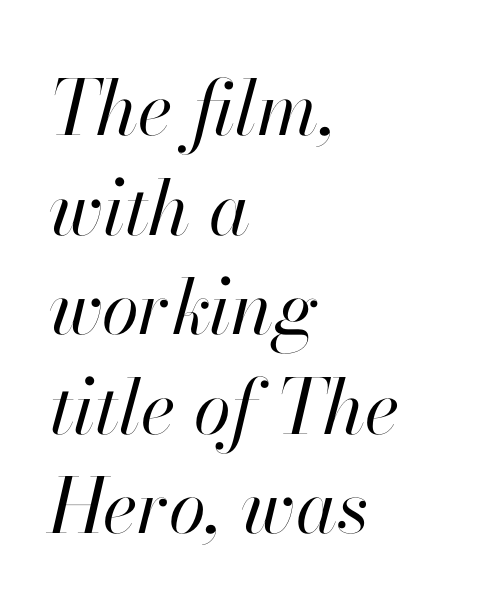
{"italic": "yes", "lean": "right", "slant_degrees": 13, "bold": "no", "weight": "regular", "width": "normal", "stroke_contrast": "high", "x_height": "small", "monospaced": "no", "underline": "no", "align": "left", "line_spacing": "normal", "line_spacing_ratio": 1.31, "letter_spacing": "normal", "letter_spacing_em": 0.0, "glyph_px": 76}
